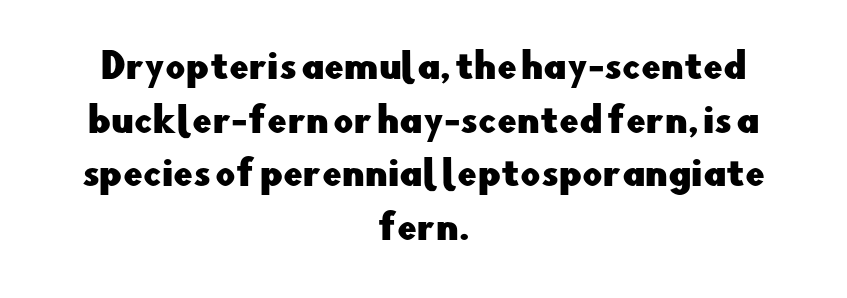
Q: Is the text italic (slanted)? A: No, it is upright.
Q: Is the typeface a serif or a sans-serif typeface? A: Sans-serif.
Q: Is the text underlined? A: No.
Q: How is the paragraph aligned? A: Centered.
Q: Is the spacing between letters normal or unusually wide? A: Normal.
Q: Is the spacing between lines tight, normal or loose? A: Normal.
Q: Width (condensed, normal, or wide)? A: Normal.
Q: Stroke contrast? A: Low.
Q: x-height? A: Small.
Q: Monospaced? A: No.
